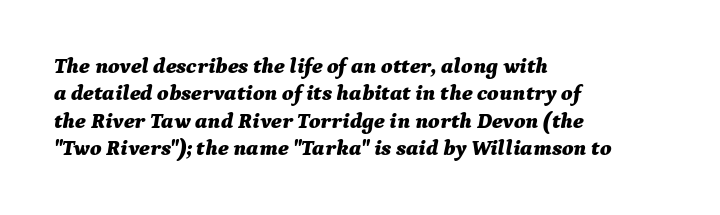
Q: Is the text bold? A: Yes.
Q: Is the text italic (slanted)? A: Yes, it leans right by about 9 degrees.
Q: Is the text underlined? A: No.
Q: How is the paragraph aligned? A: Left-aligned.
Q: Is the spacing between letters normal or unusually wide? A: Normal.
